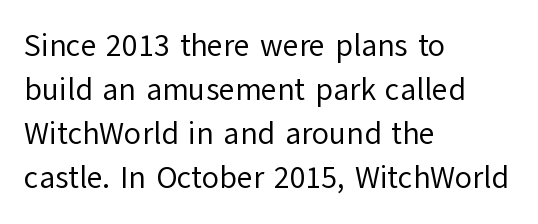
Q: Is the text bold? A: No.
Q: Is the text italic (slanted)? A: No, it is upright.
Q: Is the typeface a serif or a sans-serif typeface? A: Sans-serif.
Q: Is the text underlined? A: No.
Q: How is the paragraph aligned? A: Left-aligned.
Q: Is the spacing between letters normal or unusually wide? A: Normal.
Q: Is the spacing between lines tight, normal or loose? A: Normal.
Q: Width (condensed, normal, or wide)? A: Normal.
Q: Stroke contrast? A: Low.
Q: x-height? A: Medium.
Q: Monospaced? A: No.
